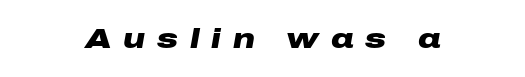
This is heavy type, rendered in bold. Here the designer chose a conventional face with non-uniform glyph widths. Line starts and ends both wander, symmetrically. Does extra space separate the letters? Yes, quite a lot of it. Tall strokes in this sample are angled rather than plumb.
